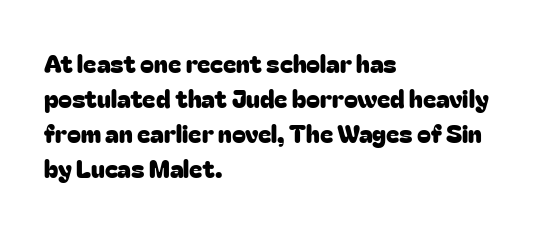
{"italic": "no", "underline": "no", "align": "left", "line_spacing": "normal", "line_spacing_ratio": 1.4, "letter_spacing": "normal", "letter_spacing_em": 0.0, "glyph_px": 25}
